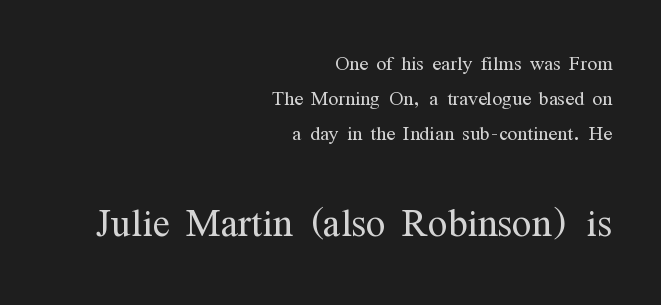
The image shows 51 px light, condensed serif type, upright; set right-aligned, normal line spacing (1.35x), normal letter spacing, not underlined; the second (bottom) block is 1.96x larger; medium stroke contrast and a medium x-height.
